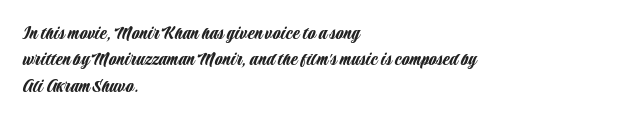
Q: Is the text italic (slanted)? A: Yes.
Q: Is the text underlined? A: No.
Q: How is the paragraph aligned? A: Left-aligned.
Q: Is the spacing between letters normal or unusually wide? A: Normal.
Q: Is the spacing between lines tight, normal or loose? A: Normal.
